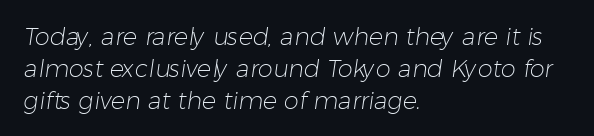
Q: Is the text bold? A: No.
Q: Is the text underlined? A: No.
Q: How is the paragraph aligned? A: Left-aligned.
Q: Is the spacing between letters normal or unusually wide? A: Normal.
Q: Is the spacing between lines tight, normal or loose? A: Normal.
